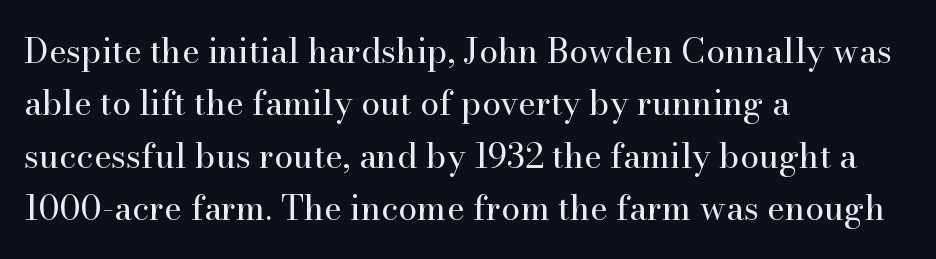
Q: Is the text bold? A: No.
Q: Is the text italic (slanted)? A: No, it is upright.
Q: Is the typeface a serif or a sans-serif typeface? A: Serif.
Q: Is the text underlined? A: No.
Q: How is the paragraph aligned? A: Left-aligned.
Q: Is the spacing between letters normal or unusually wide? A: Normal.
Q: Is the spacing between lines tight, normal or loose? A: Normal.
Q: Width (condensed, normal, or wide)? A: Normal.
Q: Stroke contrast? A: High.
Q: x-height? A: Small.
Q: Monospaced? A: No.
